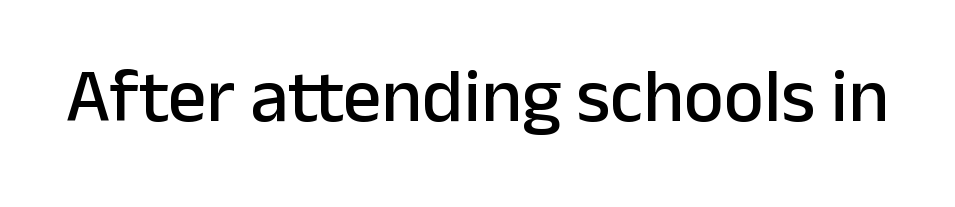
{"serif": "no", "italic": "no", "width": "normal", "stroke_contrast": "low", "x_height": "medium", "monospaced": "no", "underline": "no", "letter_spacing": "normal", "letter_spacing_em": 0.0, "glyph_px": 76}
